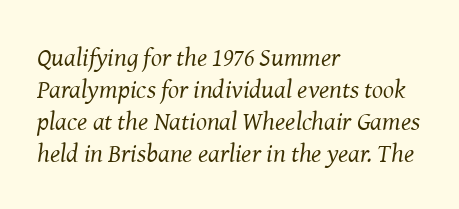
The image shows 26 px text type, italic (leaning right); set left-aligned, line spacing 1.23x, normal letter spacing, not underlined.
